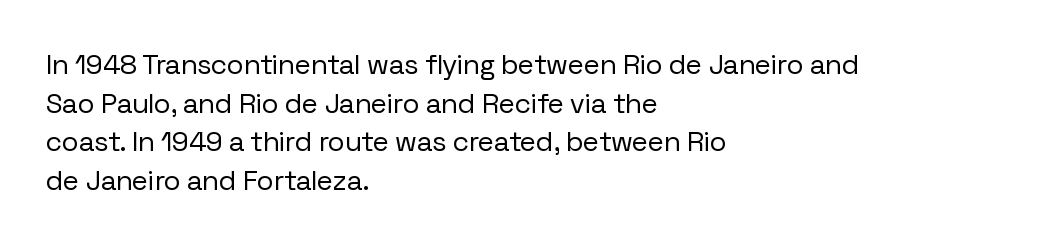
These lines are set flush left with a ragged right edge. Varying glyph widths throughout — classic text-font behaviour. Is this a sans? Yes — the strokes have no serifs. Bare-footed words on every line. Rows of type keep a routine distance in the vertical direction.
